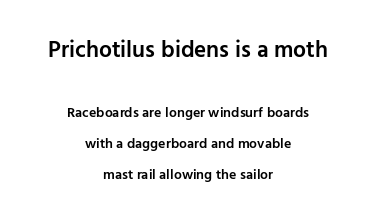
The typography opts for an upright posture over an oblique one. The face used here is rendered with its standard letterfit. The lines are quadded center. Note: larger setting up top, smaller setting below.
